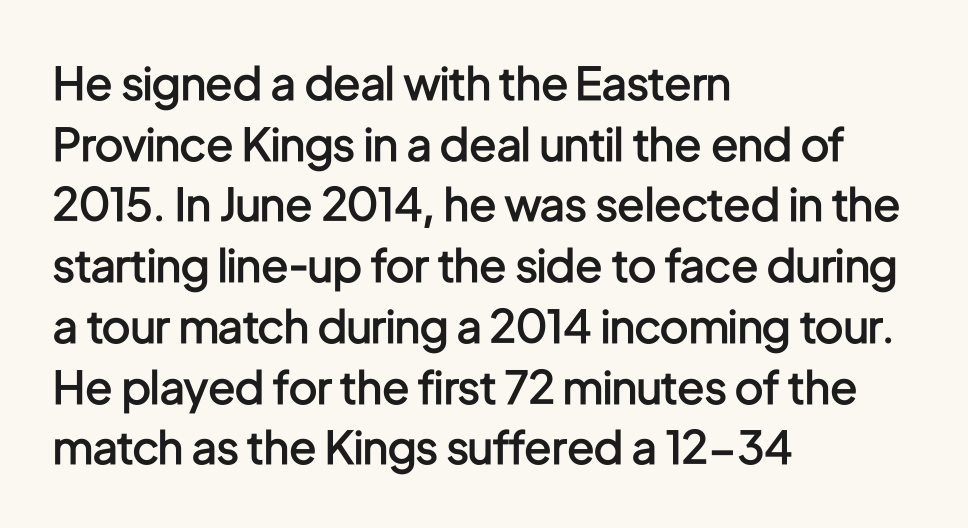
{"serif": "no", "italic": "no", "bold": "semi", "weight": "semibold", "width": "condensed", "stroke_contrast": "low", "x_height": "medium", "monospaced": "no", "underline": "no", "align": "left", "line_spacing": "normal", "line_spacing_ratio": 1.35, "letter_spacing": "normal", "letter_spacing_em": 0.0, "glyph_px": 45}
